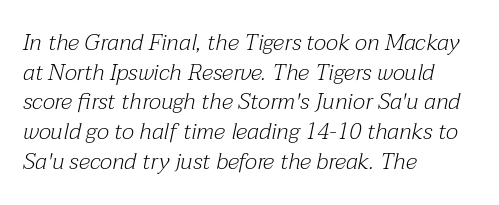
Baseline-to-baseline distance is the conventional proportion of letter height. Does the copy run flush right? No — it runs flush left. Rendered with sloped, italic letterforms. The words here are not underlined. Heft: none added — not bold.
